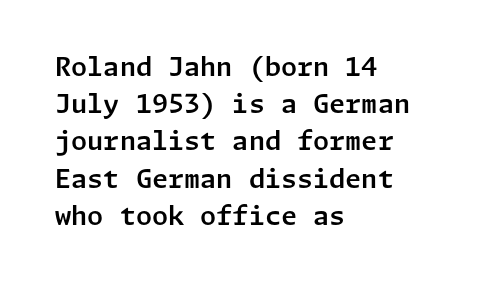
Q: Is the text italic (slanted)? A: No, it is upright.
Q: Is the text underlined? A: No.
Q: How is the paragraph aligned? A: Left-aligned.
Q: Is the spacing between letters normal or unusually wide? A: Normal.
Q: Is the spacing between lines tight, normal or loose? A: Normal.
